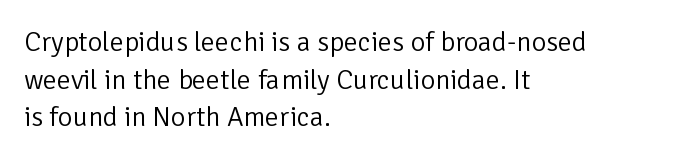
Q: Is the text bold? A: No.
Q: Is the text italic (slanted)? A: No, it is upright.
Q: Is the typeface a serif or a sans-serif typeface? A: Sans-serif.
Q: Is the text underlined? A: No.
Q: How is the paragraph aligned? A: Left-aligned.
Q: Is the spacing between letters normal or unusually wide? A: Normal.
Q: Is the spacing between lines tight, normal or loose? A: Normal.
Q: Width (condensed, normal, or wide)? A: Normal.
Q: Stroke contrast? A: Low.
Q: x-height? A: Medium.
Q: Monospaced? A: No.
